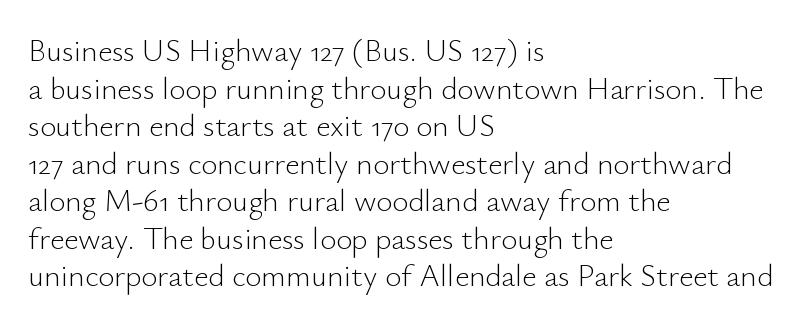
Beneath every word, the page is bare. Nope, not italic — everything's standing straight. No extra ink here — the face is not bold. Reading down the block, your eye returns to a fixed left position each line. Students, note that the glyphs here touch the page at normal intervals.
